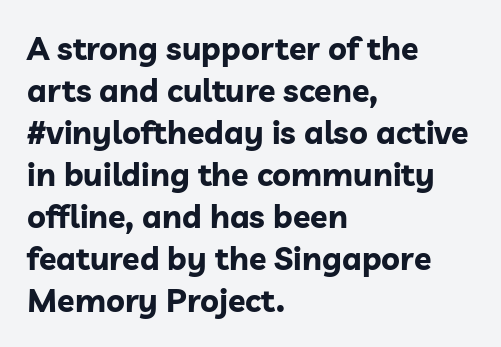
The image shows 32 px bold sans-serif type, upright; set left-aligned, normal line spacing (1.31x), normal letter spacing, not underlined; low stroke contrast and a medium x-height.
